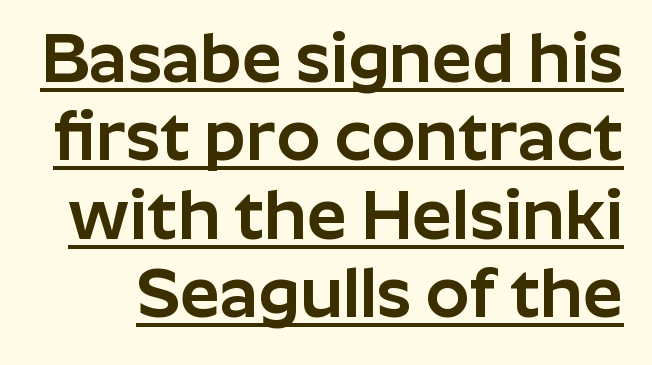
Q: Is the text italic (slanted)? A: No, it is upright.
Q: Is the typeface a serif or a sans-serif typeface? A: Sans-serif.
Q: Is the text underlined? A: Yes.
Q: Is the spacing between letters normal or unusually wide? A: Normal.
Q: Is the spacing between lines tight, normal or loose? A: Tight.
Q: Width (condensed, normal, or wide)? A: Normal.
Q: Stroke contrast? A: Low.
Q: x-height? A: Medium.
Q: Monospaced? A: No.
